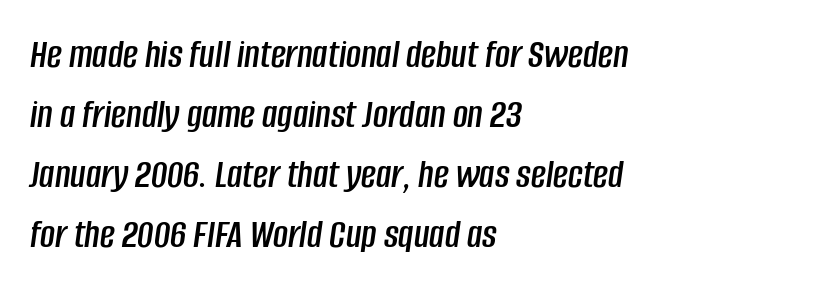
The image shows 41 px condensed type, italic (leaning right); set left-aligned, normal line spacing (1.46x), normal letter spacing, not underlined; low stroke contrast and a large x-height.
